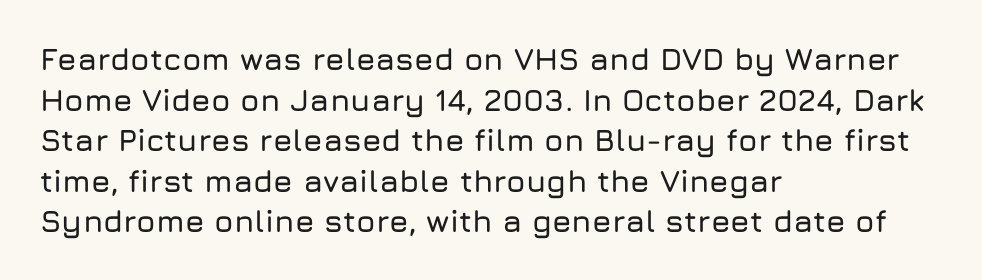
No word sits above an underline. Is there much room between lines? A standard amount, neither cramped nor airy. You could not count columns in this text — the font is proportionally spaced. Casual observation: everything's shoved over to the left.
